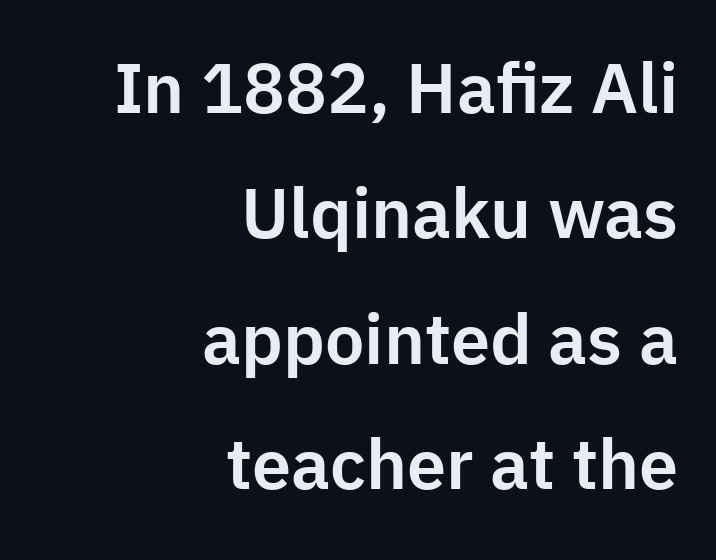
{"serif": "no", "italic": "no", "width": "normal", "stroke_contrast": "low", "x_height": "medium", "monospaced": "no", "underline": "no", "align": "right", "line_spacing_ratio": 1.79, "letter_spacing": "normal", "letter_spacing_em": 0.0, "glyph_px": 70}
